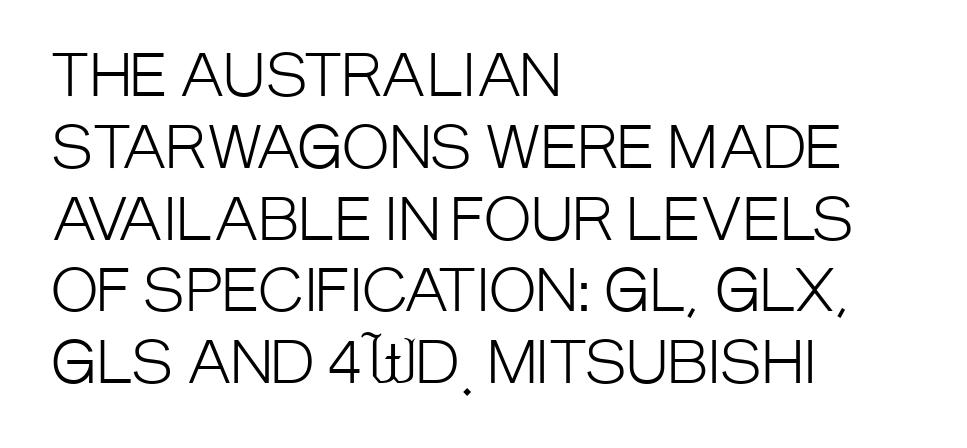
The image shows 57 px light, condensed sans-serif type, upright; set left-aligned, normal line spacing (1.26x), normal letter spacing, not underlined; low stroke contrast and a large x-height.
